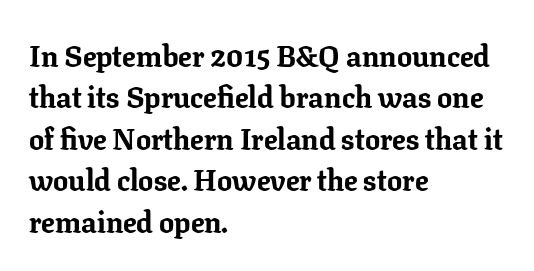
{"serif": "yes", "italic": "no", "bold": "yes", "weight": "bold", "width": "normal", "stroke_contrast": "low", "x_height": "medium", "monospaced": "no", "underline": "no", "align": "left", "line_spacing": "normal", "line_spacing_ratio": 1.38, "letter_spacing": "normal", "letter_spacing_em": 0.0, "glyph_px": 30}
